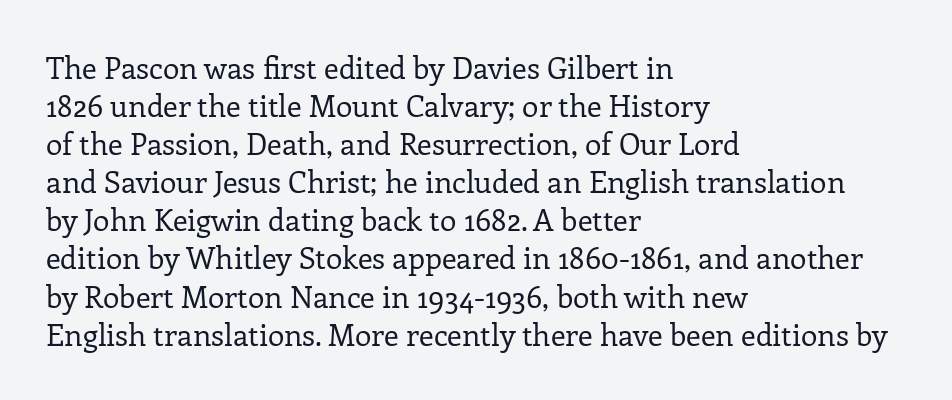
{"serif": "yes", "italic": "no", "bold": "no", "weight": "regular", "width": "normal", "stroke_contrast": "low", "x_height": "medium", "monospaced": "no", "underline": "no", "align": "left", "line_spacing": "normal", "line_spacing_ratio": 1.27, "letter_spacing": "normal", "letter_spacing_em": 0.0, "glyph_px": 30}
